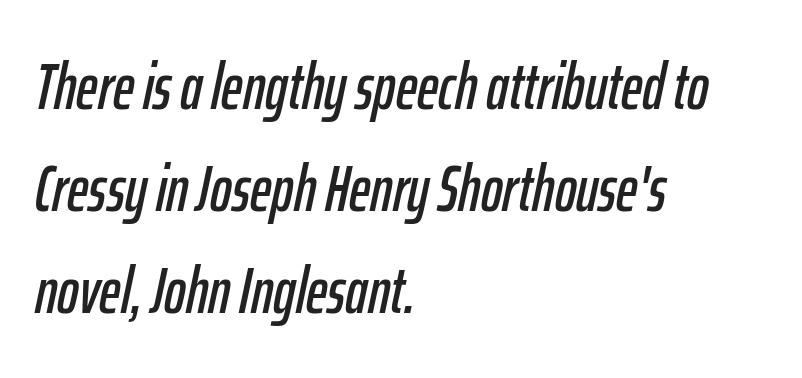
{"italic": "yes", "lean": "right", "slant_degrees": 12, "width": "condensed", "stroke_contrast": "low", "x_height": "medium", "monospaced": "no", "underline": "no", "align": "left", "line_spacing": "normal", "line_spacing_ratio": 1.57, "letter_spacing": "normal", "letter_spacing_em": 0.0, "glyph_px": 65}
